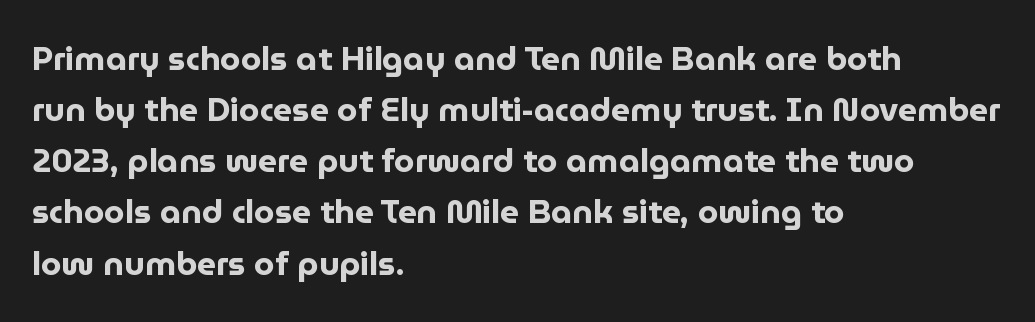
Q: Is the text bold? A: Yes.
Q: Is the text italic (slanted)? A: No, it is upright.
Q: Is the typeface a serif or a sans-serif typeface? A: Sans-serif.
Q: Is the text underlined? A: No.
Q: How is the paragraph aligned? A: Left-aligned.
Q: Is the spacing between letters normal or unusually wide? A: Normal.
Q: Is the spacing between lines tight, normal or loose? A: Normal.
Q: Width (condensed, normal, or wide)? A: Normal.
Q: Stroke contrast? A: Low.
Q: x-height? A: Medium.
Q: Monospaced? A: No.
